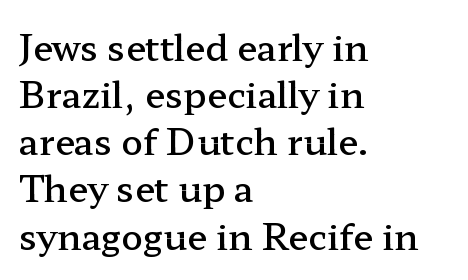
{"serif": "yes", "italic": "no", "bold": "semi", "weight": "semibold", "width": "wide", "stroke_contrast": "low", "x_height": "medium", "monospaced": "no", "underline": "no", "align": "left", "line_spacing": "normal", "line_spacing_ratio": 1.31, "letter_spacing": "normal", "letter_spacing_em": 0.0, "glyph_px": 36}
